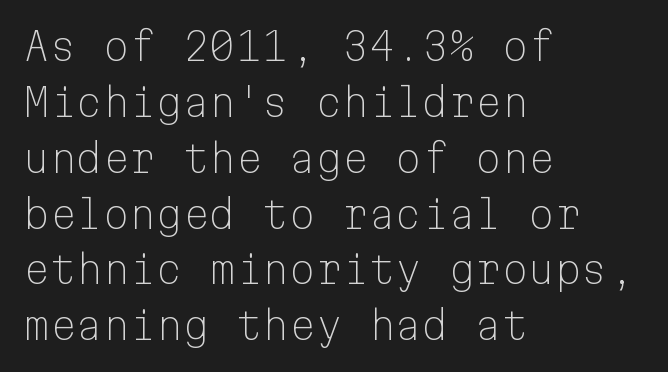
Beneath every word, the page is bare. The rows are spaced the way most documents space them. The font is comparable to plain body text, perhaps lighter. The rendering uses typewriter-style spacing with identical character cells. Line beginnings align vertically; line endings do not. Nope, not italic — everything's standing straight.
